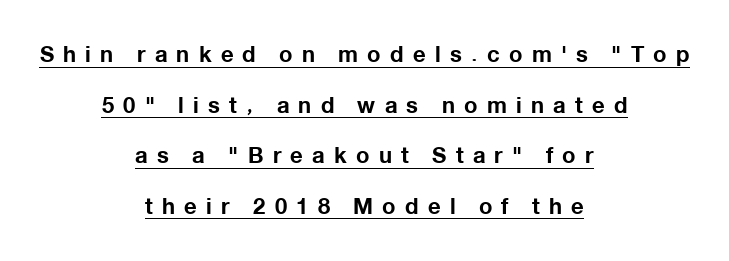
{"italic": "no", "bold": "yes", "underline": "yes", "align": "center", "line_spacing": "loose", "line_spacing_ratio": 2.3, "letter_spacing": "wide", "letter_spacing_em": 0.42, "glyph_px": 22}
